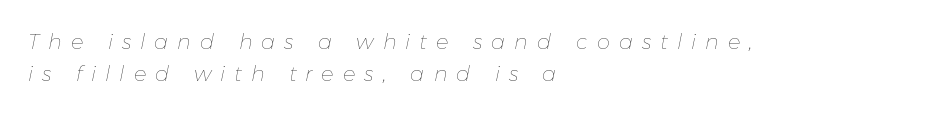
The image shows 21 px text type, italic (leaning right); set left-aligned, normal line spacing (1.54x), unusually wide letter spacing (+0.43 em), not underlined.
